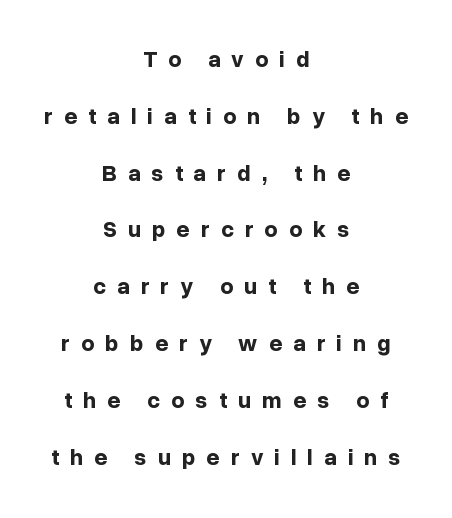
Characters follow at a spacing far wider than the type designer built in. The space between consecutive lines is lavish. Lines of text with bare space underneath. In terms of posture, this sample is upright. In CSS terms this would be text-align: center.
